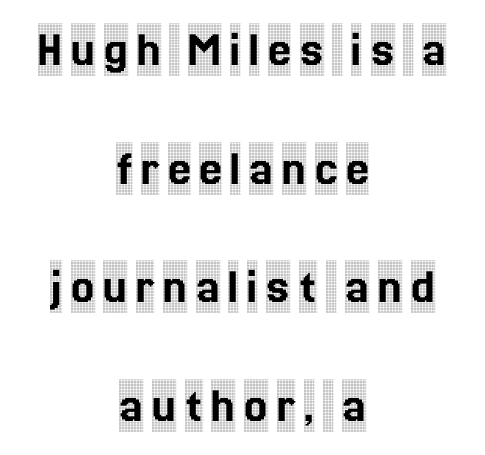
Q: Is the text italic (slanted)? A: No, it is upright.
Q: Is the typeface a serif or a sans-serif typeface? A: Serif.
Q: Is the text underlined? A: No.
Q: How is the paragraph aligned? A: Centered.
Q: Is the spacing between lines tight, normal or loose? A: Loose.
Q: Width (condensed, normal, or wide)? A: Condensed.
Q: x-height? A: Large.
Q: Monospaced? A: No.
